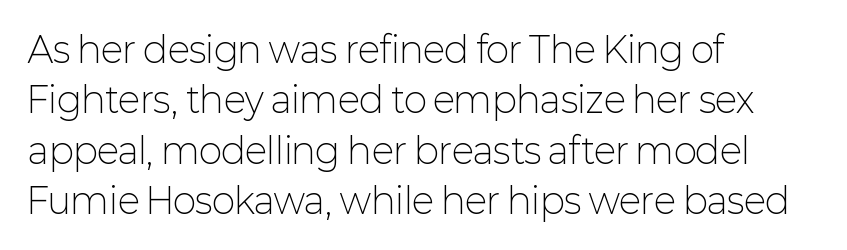
{"serif": "no", "italic": "no", "bold": "no", "weight": "light", "width": "normal", "stroke_contrast": "low", "x_height": "medium", "monospaced": "no", "underline": "no", "align": "left", "line_spacing": "normal", "line_spacing_ratio": 1.44, "letter_spacing": "normal", "letter_spacing_em": 0.0, "glyph_px": 35}
